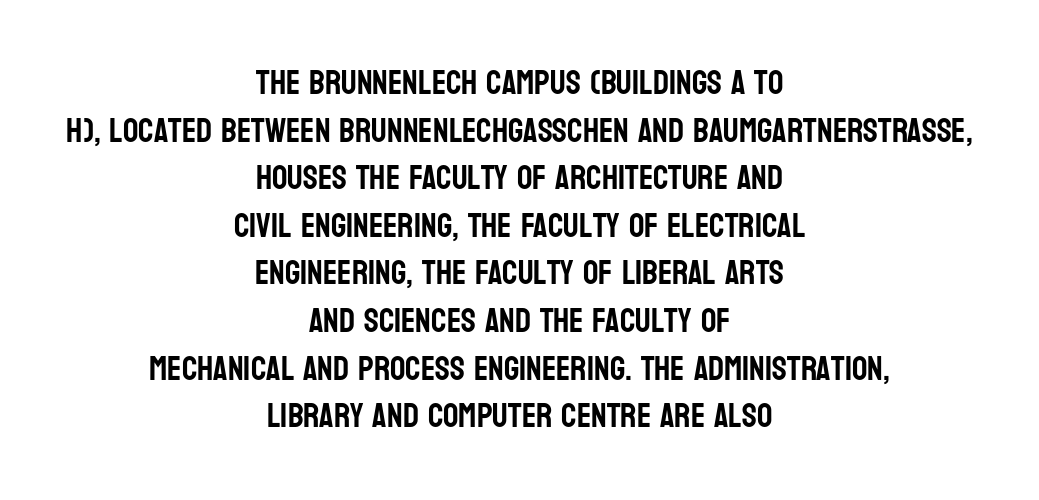
Q: Is the text italic (slanted)? A: No, it is upright.
Q: Is the typeface a serif or a sans-serif typeface? A: Sans-serif.
Q: Is the text underlined? A: No.
Q: How is the paragraph aligned? A: Centered.
Q: Is the spacing between letters normal or unusually wide? A: Normal.
Q: Is the spacing between lines tight, normal or loose? A: Normal.
Q: Width (condensed, normal, or wide)? A: Condensed.
Q: Stroke contrast? A: Low.
Q: x-height? A: Large.
Q: Monospaced? A: No.
